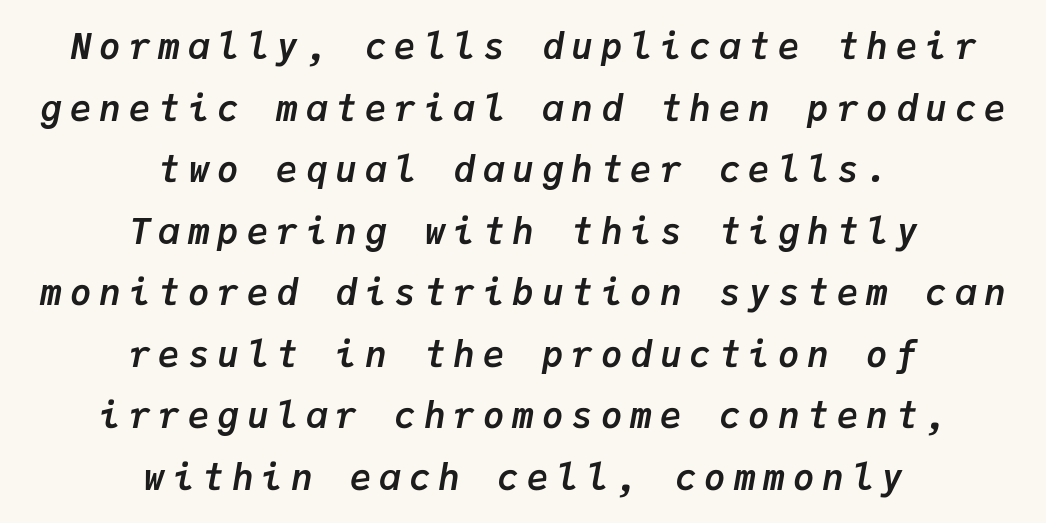
Q: Is the text bold? A: Yes.
Q: Is the text italic (slanted)? A: Yes, it leans right by about 9 degrees.
Q: Is the text underlined? A: No.
Q: How is the paragraph aligned? A: Centered.
Q: Is the spacing between letters normal or unusually wide? A: Unusually wide.
Q: Width (condensed, normal, or wide)? A: Normal.
Q: Stroke contrast? A: Low.
Q: x-height? A: Medium.
Q: Monospaced? A: Yes.
